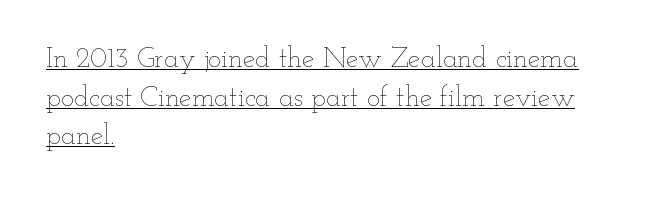
The image shows 28 px thin, wide type, upright; set left-aligned, normal line spacing (1.38x), normal letter spacing, underlined; low stroke contrast and a small x-height.
